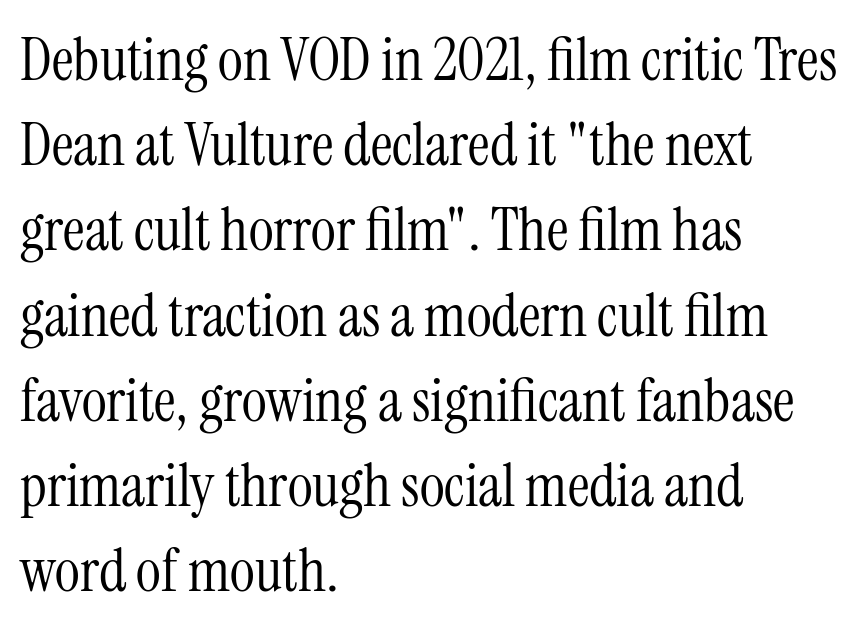
{"serif": "yes", "italic": "no", "bold": "no", "weight": "light", "width": "condensed", "stroke_contrast": "medium", "x_height": "medium", "monospaced": "no", "underline": "no", "align": "left", "line_spacing": "normal", "line_spacing_ratio": 1.42, "letter_spacing": "normal", "letter_spacing_em": 0.0, "glyph_px": 60}
